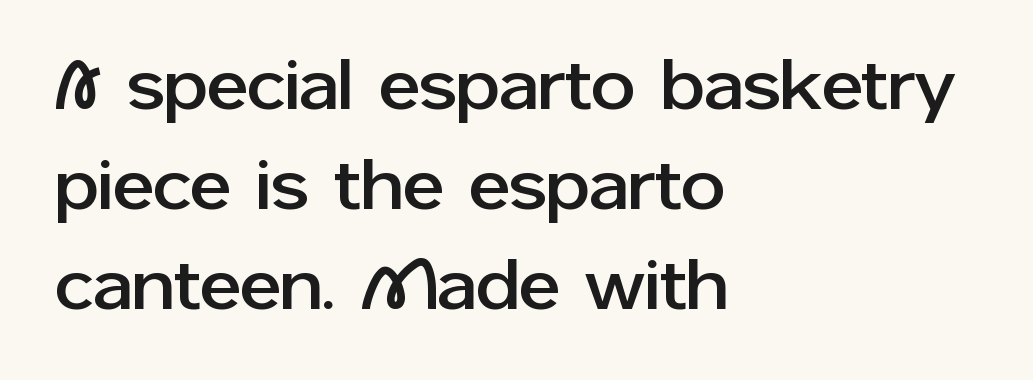
{"serif": "no", "italic": "no", "width": "normal", "stroke_contrast": "low", "x_height": "medium", "monospaced": "no", "underline": "no", "align": "left", "line_spacing": "normal", "line_spacing_ratio": 1.43, "letter_spacing": "normal", "letter_spacing_em": 0.0, "glyph_px": 70}
